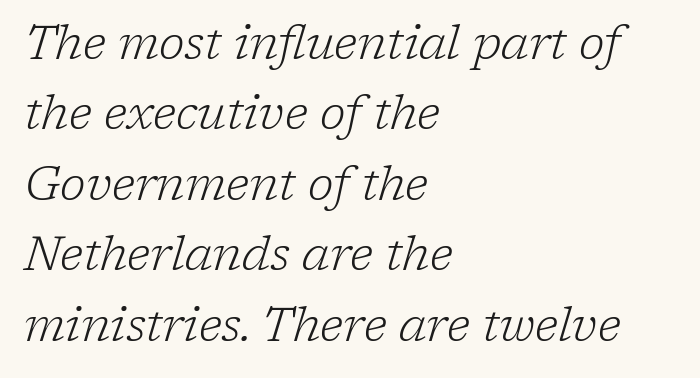
{"serif": "yes", "italic": "yes", "lean": "right", "slant_degrees": 17, "bold": "no", "weight": "light", "width": "normal", "stroke_contrast": "low", "x_height": "medium", "monospaced": "no", "underline": "no", "align": "left", "line_spacing": "normal", "line_spacing_ratio": 1.5, "letter_spacing": "normal", "letter_spacing_em": 0.0, "glyph_px": 47}
